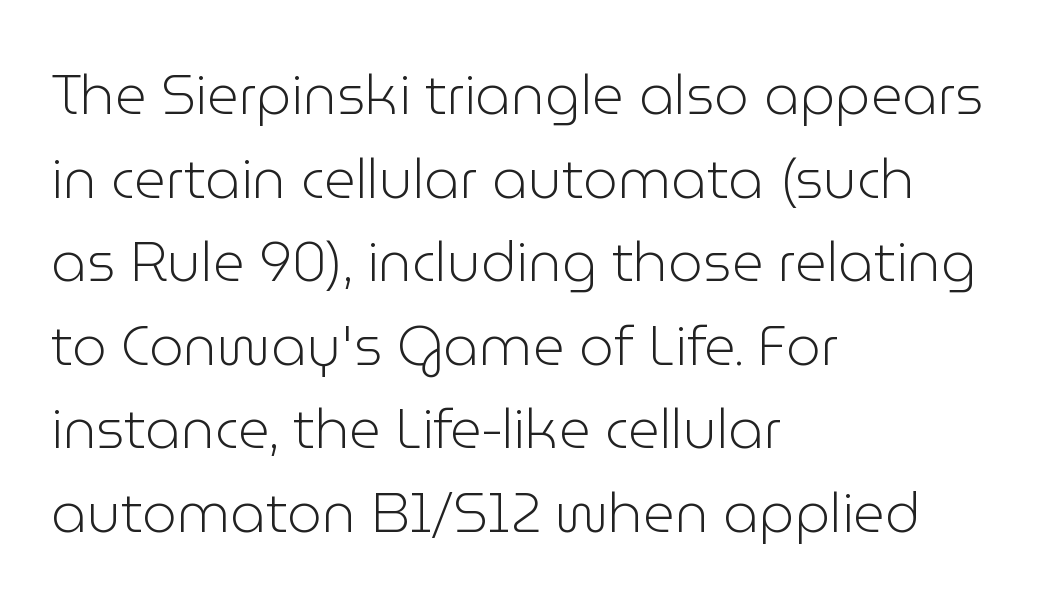
Q: Is the text bold? A: No.
Q: Is the text italic (slanted)? A: No, it is upright.
Q: Is the typeface a serif or a sans-serif typeface? A: Sans-serif.
Q: Is the text underlined? A: No.
Q: How is the paragraph aligned? A: Left-aligned.
Q: Is the spacing between letters normal or unusually wide? A: Normal.
Q: Is the spacing between lines tight, normal or loose? A: Normal.
Q: Width (condensed, normal, or wide)? A: Normal.
Q: Stroke contrast? A: Low.
Q: x-height? A: Medium.
Q: Monospaced? A: No.
